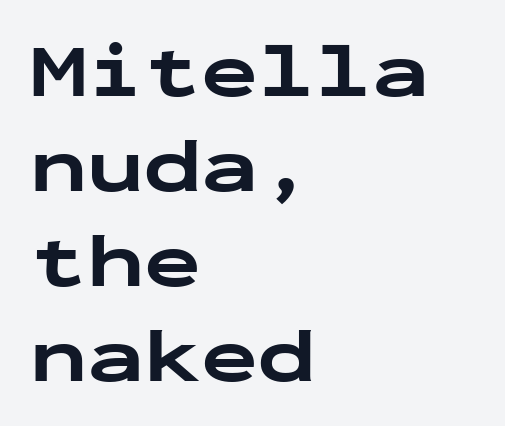
{"serif": "no", "italic": "no", "bold": "yes", "weight": "bold", "width": "wide", "stroke_contrast": "low", "x_height": "medium", "monospaced": "yes", "underline": "no", "align": "left", "line_spacing": "normal", "line_spacing_ratio": 1.25, "letter_spacing": "normal", "letter_spacing_em": 0.0, "glyph_px": 76}
